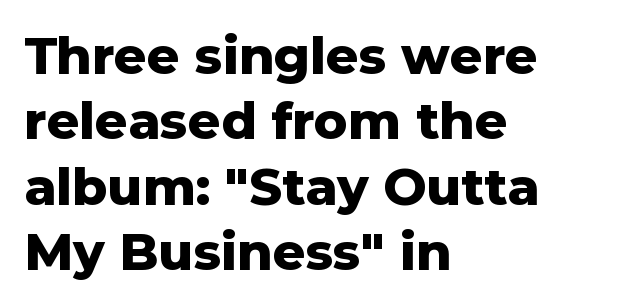
The image shows 51 px heavy sans-serif type, upright; set left-aligned, normal line spacing (1.28x), normal letter spacing, not underlined; low stroke contrast and a medium x-height.
